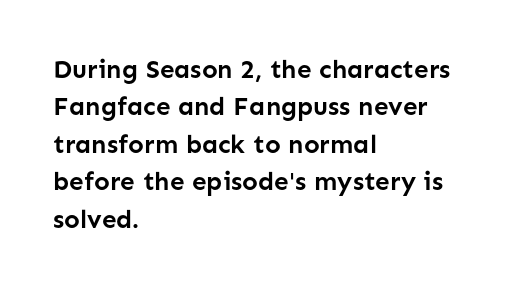
Q: Is the text bold? A: Yes.
Q: Is the text italic (slanted)? A: No, it is upright.
Q: Is the text underlined? A: No.
Q: How is the paragraph aligned? A: Left-aligned.
Q: Is the spacing between letters normal or unusually wide? A: Normal.
Q: Is the spacing between lines tight, normal or loose? A: Normal.
